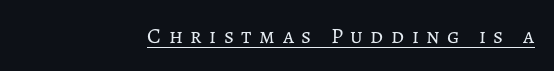
Q: Is the text bold? A: No.
Q: Is the text italic (slanted)? A: No, it is upright.
Q: Is the text underlined? A: Yes.
Q: Is the spacing between letters normal or unusually wide? A: Unusually wide.
